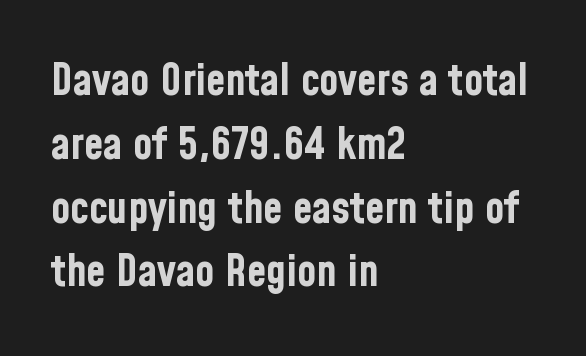
The image shows 44 px bold, condensed sans-serif type, upright; set left-aligned, normal line spacing (1.45x), normal letter spacing, not underlined; low stroke contrast and a medium x-height.
